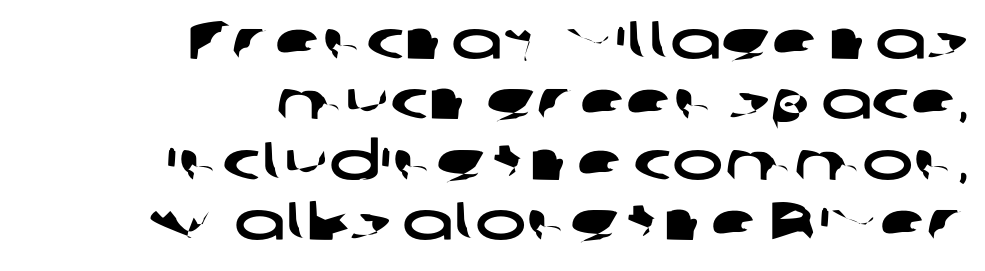
{"serif": "no", "width": "wide", "stroke_contrast": "low", "x_height": "medium", "monospaced": "no", "underline": "no", "align": "right", "line_spacing": "tight", "line_spacing_ratio": 1.12, "letter_spacing": "normal", "letter_spacing_em": 0.0, "glyph_px": 54}
